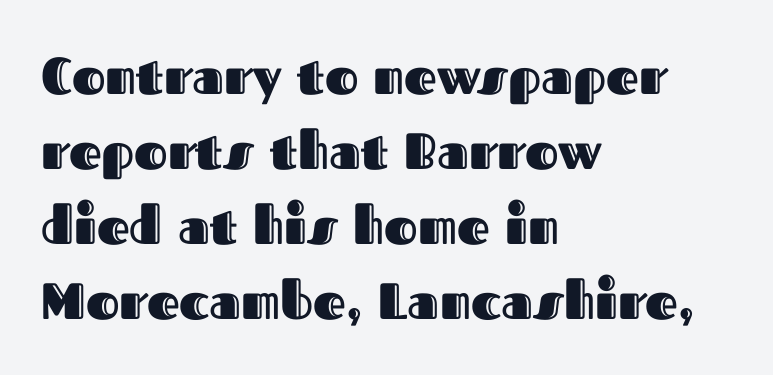
Q: Is the text italic (slanted)? A: No, it is upright.
Q: Is the text underlined? A: No.
Q: How is the paragraph aligned? A: Left-aligned.
Q: Is the spacing between letters normal or unusually wide? A: Normal.
Q: Is the spacing between lines tight, normal or loose? A: Normal.
Q: Width (condensed, normal, or wide)? A: Normal.
Q: x-height? A: Medium.
Q: Monospaced? A: No.
